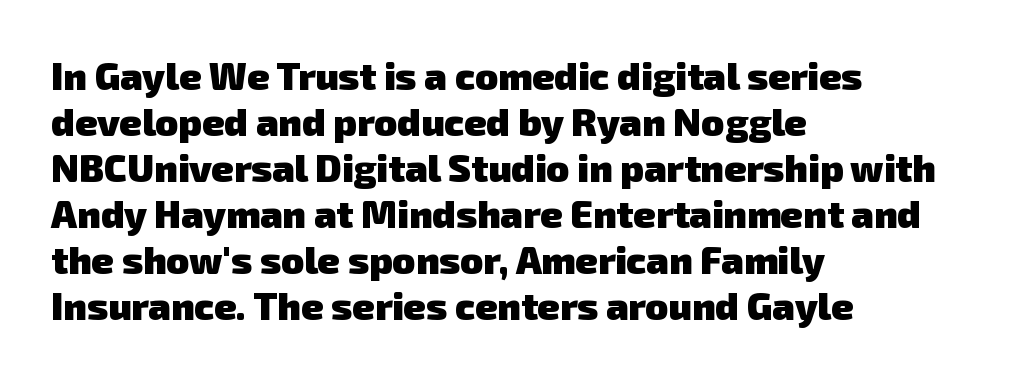
{"serif": "no", "bold": "yes", "weight": "heavy", "width": "normal", "stroke_contrast": "low", "x_height": "medium", "monospaced": "no", "underline": "no", "align": "left", "line_spacing_ratio": 1.21, "letter_spacing": "normal", "letter_spacing_em": 0.0, "glyph_px": 38}
